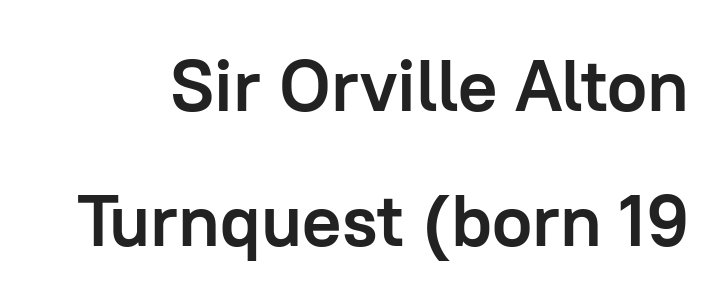
You could not count columns in this text — the font is proportionally spaced. The lettering holds an erect, upright posture throughout. This rendering features lettering with no underline. Look at the bottom of the vertical strokes: they stop flat, with no serifs. These lines carry a lot of weight — the face is fully bold.
